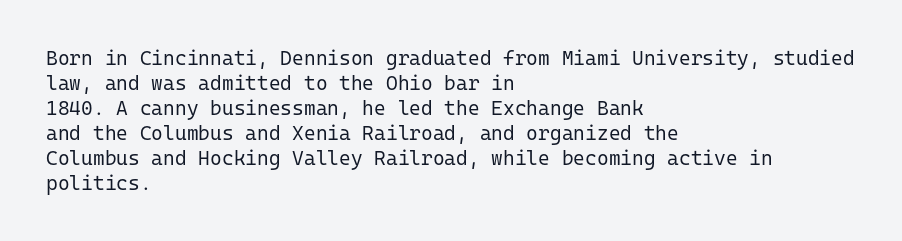
{"italic": "no", "bold": "no", "underline": "no", "align": "left", "line_spacing": "normal", "line_spacing_ratio": 1.25, "letter_spacing": "normal", "letter_spacing_em": 0.0, "glyph_px": 20}
